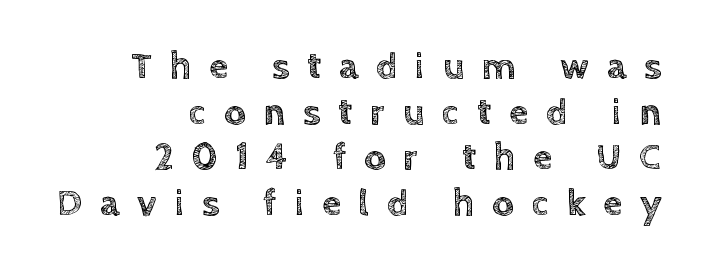
This sample has the flowing, uneven cadence of proportional lettering. Compared with a flush-left layout, this one pins lines to the opposite, right side. Does extra space separate the letters? Yes, quite a lot of it. The foot of each line stays bare and open. These lines were composed using upright roman letters.
